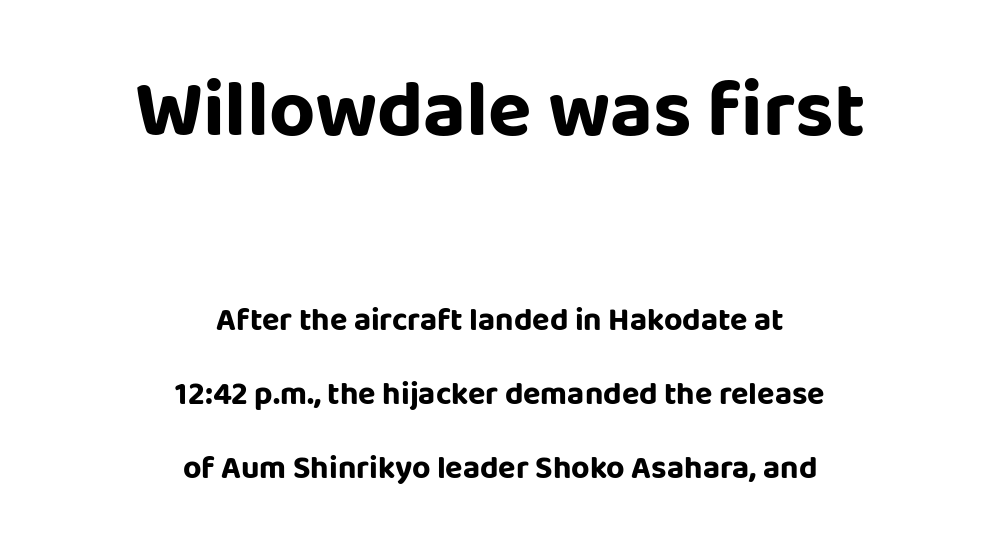
Look at the glyph heights: the upper group is clearly the bigger setting. The zone under the glyphs is completely vacant. Posture: straight, roman, zero tilt. What's the leading like? Stretched, with rows far apart. Here the glyphs are tracked normally, forming tight word shapes. No feet cap the strokes, marking this as sans-serif type.
